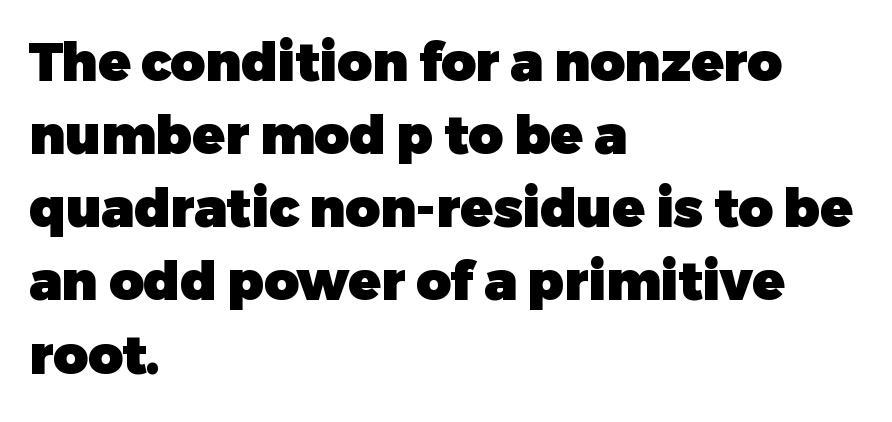
Q: Is the text bold? A: Yes.
Q: Is the text italic (slanted)? A: No, it is upright.
Q: Is the typeface a serif or a sans-serif typeface? A: Sans-serif.
Q: Is the text underlined? A: No.
Q: How is the paragraph aligned? A: Left-aligned.
Q: Is the spacing between letters normal or unusually wide? A: Normal.
Q: Is the spacing between lines tight, normal or loose? A: Normal.
Q: Width (condensed, normal, or wide)? A: Normal.
Q: Stroke contrast? A: Low.
Q: x-height? A: Medium.
Q: Monospaced? A: No.
